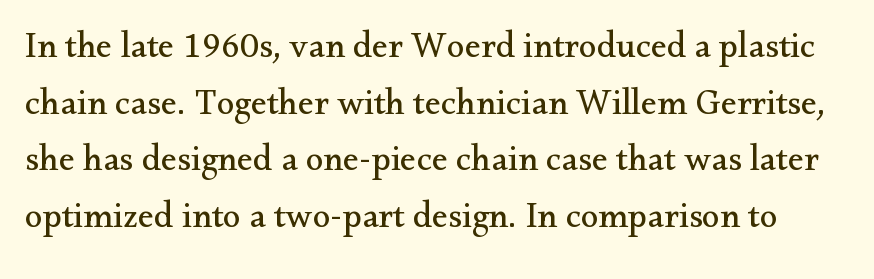
Q: Is the text bold? A: No.
Q: Is the text italic (slanted)? A: No, it is upright.
Q: Is the typeface a serif or a sans-serif typeface? A: Serif.
Q: Is the text underlined? A: No.
Q: Is the spacing between letters normal or unusually wide? A: Normal.
Q: Is the spacing between lines tight, normal or loose? A: Normal.
Q: Width (condensed, normal, or wide)? A: Normal.
Q: Stroke contrast? A: Medium.
Q: x-height? A: Small.
Q: Monospaced? A: No.
